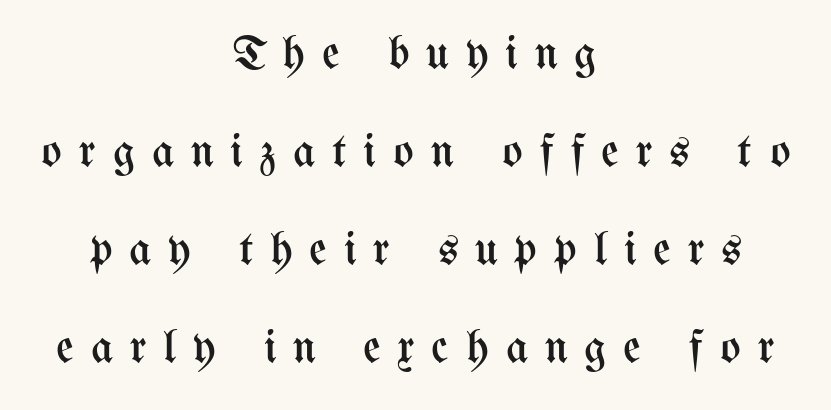
The passage shown is typed in a proportional face where columns would drift. The tracking jumps out immediately: characters are airy and widely separated. Alignment: centered. The vertical gap from one line to the next is large.
